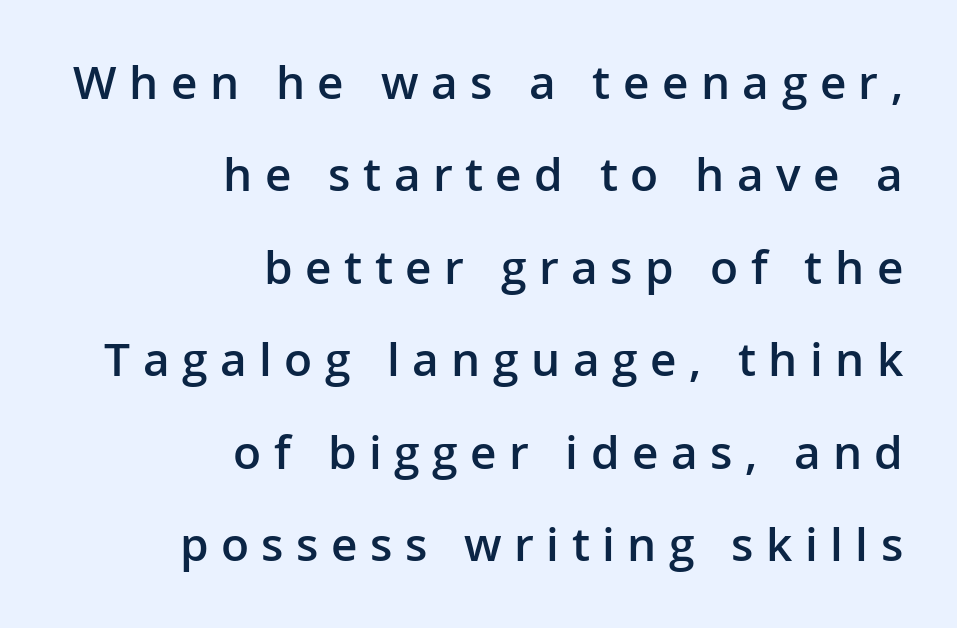
This sample trades compactness for vertical openness between lines. The text was rendered using a sans face with plain stroke endings. Strokes here are thickened, but only to semibold level. A typesetter would call this proportional, since set widths differ per character.
